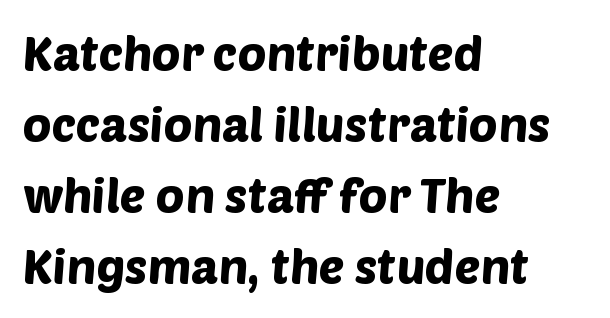
The image shows 48 px sans-serif type; set left-aligned, normal line spacing (1.48x), normal letter spacing, not underlined; low stroke contrast and a large x-height.
